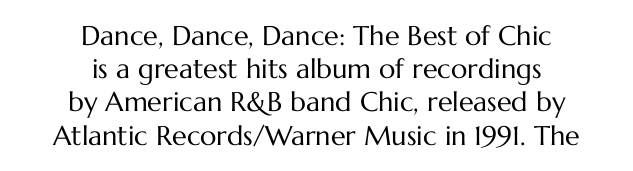
Q: Is the text bold? A: No.
Q: Is the text italic (slanted)? A: No, it is upright.
Q: Is the text underlined? A: No.
Q: How is the paragraph aligned? A: Centered.
Q: Is the spacing between letters normal or unusually wide? A: Normal.
